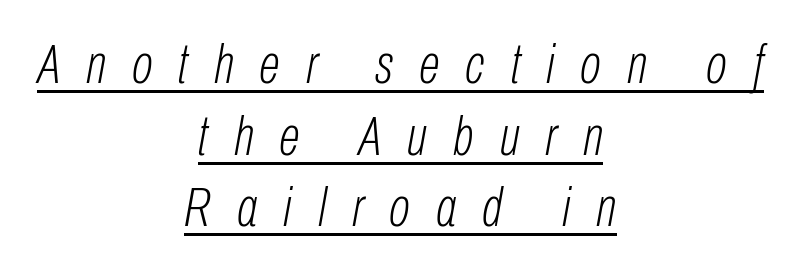
These lines are rendered in a variable-pitch font. Notice how descenders clear the ascenders below comfortably — that's standard leading. No heavy texture on the line: the type isn't bold. Notice how a bar underscores the lettering throughout.
